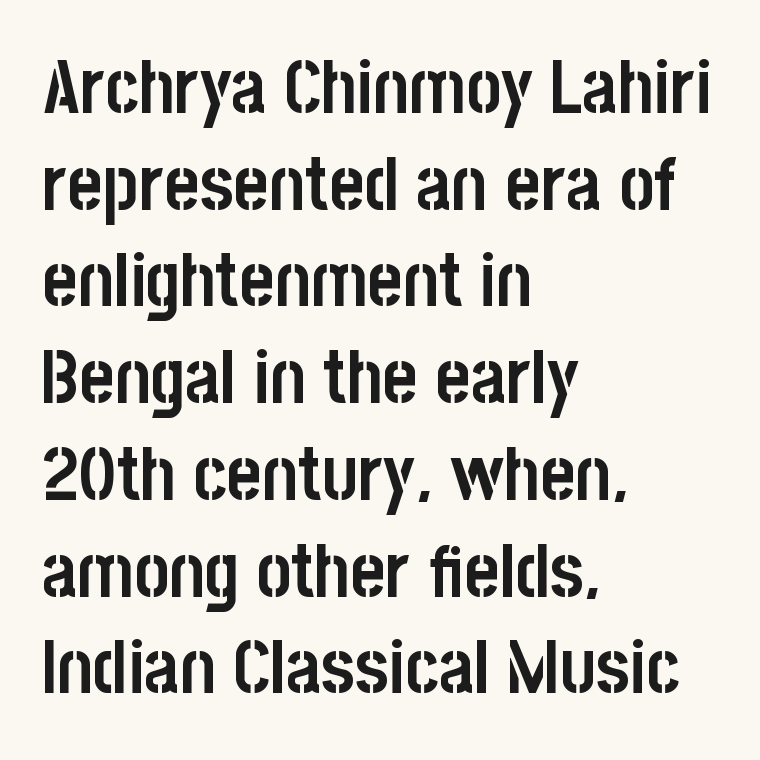
The face used here is proportionally spaced, like ordinary book or web type. As a designer I'd log this as weight 700, bold. The leading is moderate, giving the passage an even texture. Line beginnings align vertically; line endings do not.
